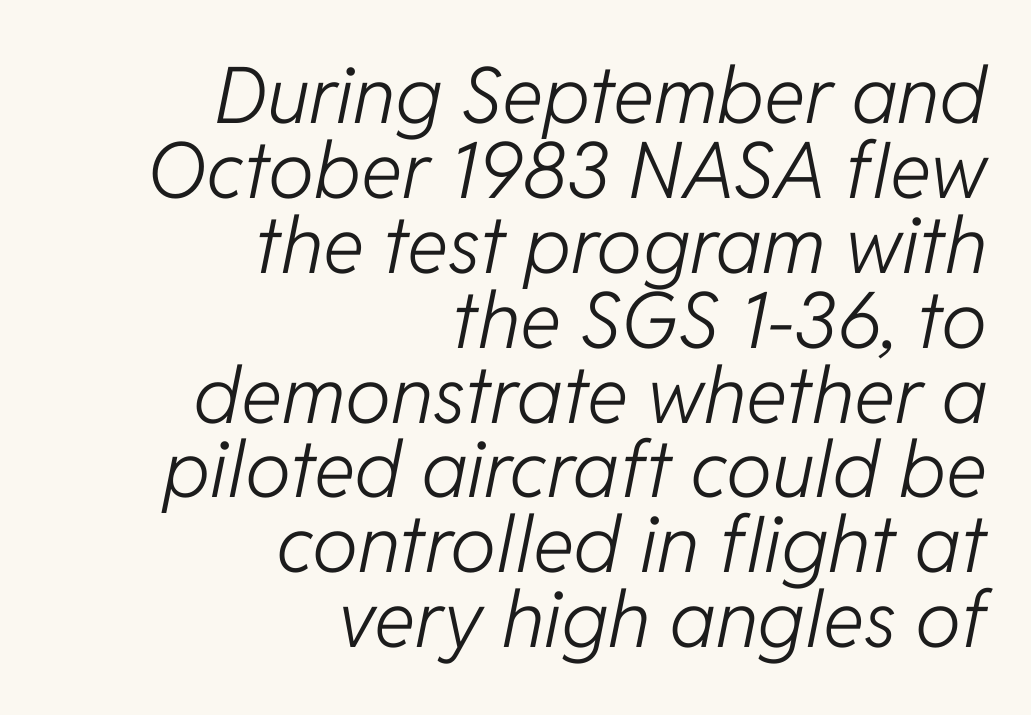
The space between consecutive lines is stingy. Which margin do the lines hug? The right one — the left edge is uneven. Rendered with sloped, italic letterforms. What stands out about the letter spacing? Nothing — it is the standard amount.
